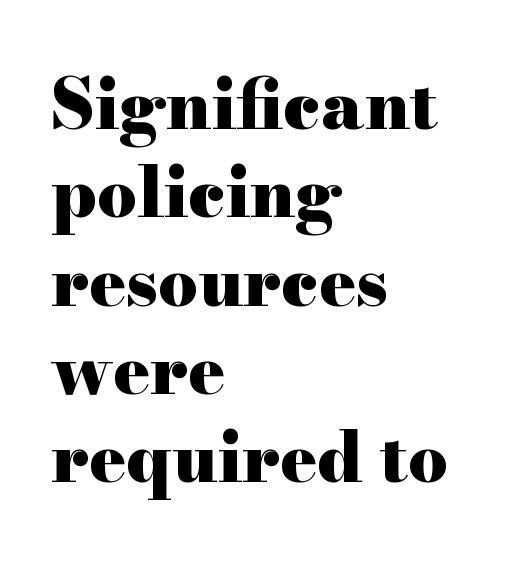
This sample is left-justified, so line endings fall wherever the words run out. Character widths vary here, with narrow letters taking less room than wide ones. What weight is shown? A full bold with thick strokes. The designer went with a serif here, giving each stem small feet. What stands out about the letter spacing? Nothing — it is the standard amount.
